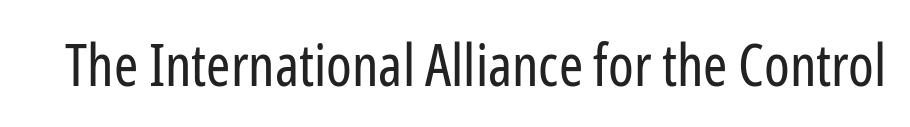
The image shows 58 px regular-weight, condensed sans-serif type, upright; set normal letter spacing, not underlined; low stroke contrast and a medium x-height.
